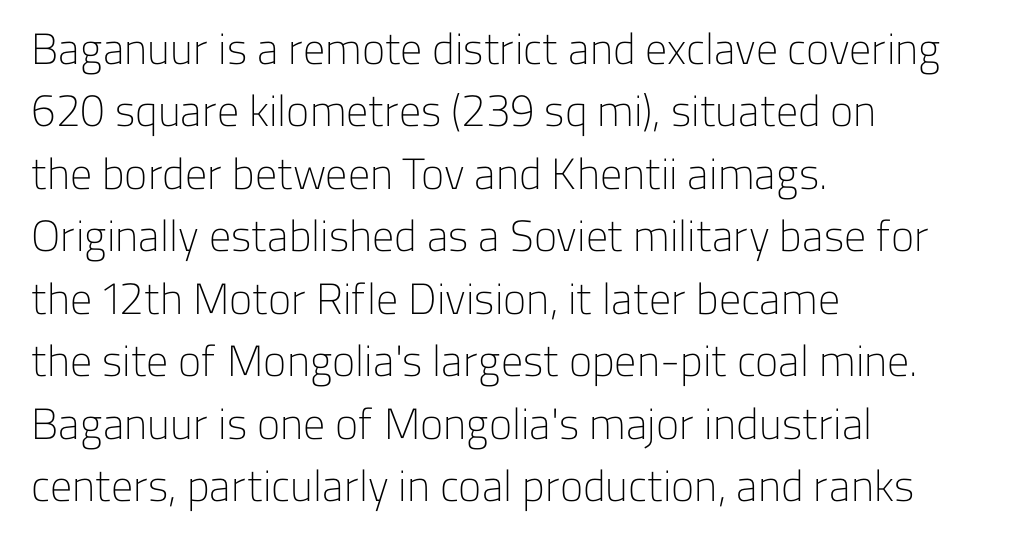
The image shows 44 px light sans-serif type, upright; set left-aligned, normal line spacing (1.42x), normal letter spacing, not underlined; low stroke contrast and a medium x-height.
